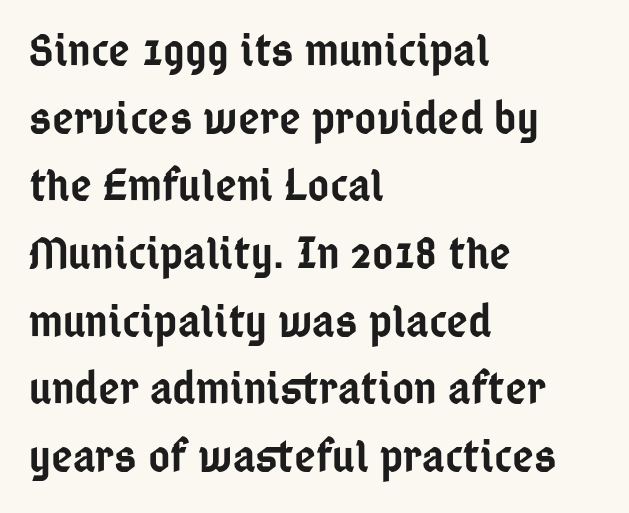
The image shows 47 px semibold, condensed sans-serif type, upright; set left-aligned, normal line spacing (1.44x), normal letter spacing, not underlined; low stroke contrast and a medium x-height.
